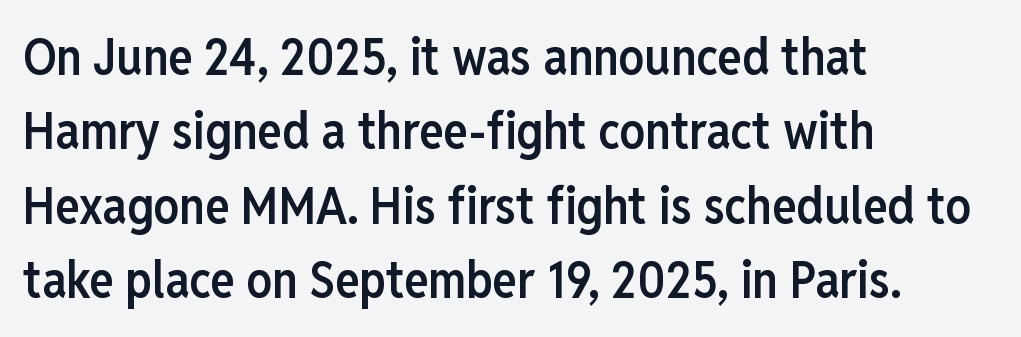
Posture: upright roman. Look at the stroke-to-counter ratio: somewhat heavy, a semibold. Default kerning and tracking; the words read as compact shapes. How would I describe the line gaps? Plain and ordinary.
